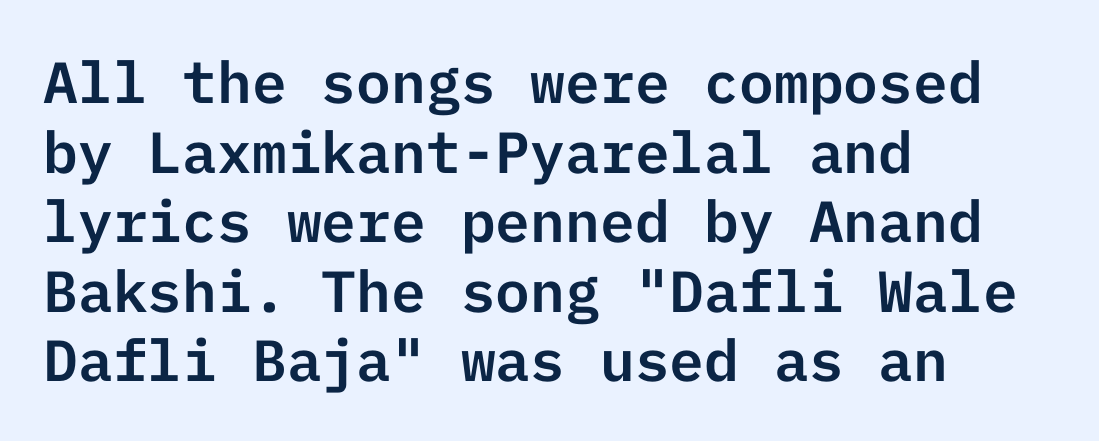
{"serif": "no", "italic": "no", "width": "normal", "stroke_contrast": "low", "x_height": "medium", "underline": "no", "align": "left", "line_spacing_ratio": 1.2, "letter_spacing": "normal", "letter_spacing_em": 0.0, "glyph_px": 58}
